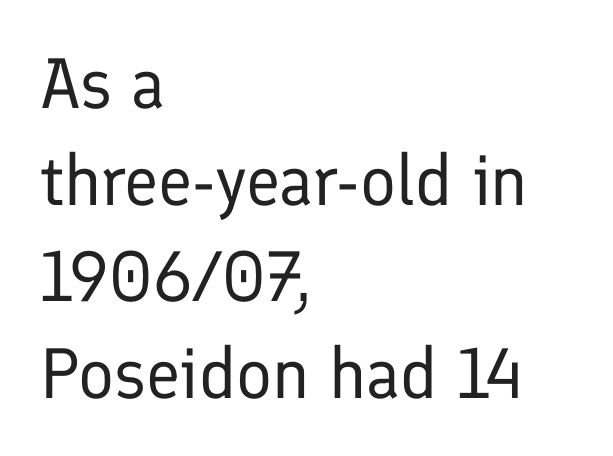
Q: Is the text bold? A: No.
Q: Is the text italic (slanted)? A: No, it is upright.
Q: Is the typeface a serif or a sans-serif typeface? A: Sans-serif.
Q: Is the text underlined? A: No.
Q: How is the paragraph aligned? A: Left-aligned.
Q: Is the spacing between letters normal or unusually wide? A: Normal.
Q: Is the spacing between lines tight, normal or loose? A: Normal.
Q: Width (condensed, normal, or wide)? A: Normal.
Q: Stroke contrast? A: Low.
Q: x-height? A: Medium.
Q: Monospaced? A: No.
